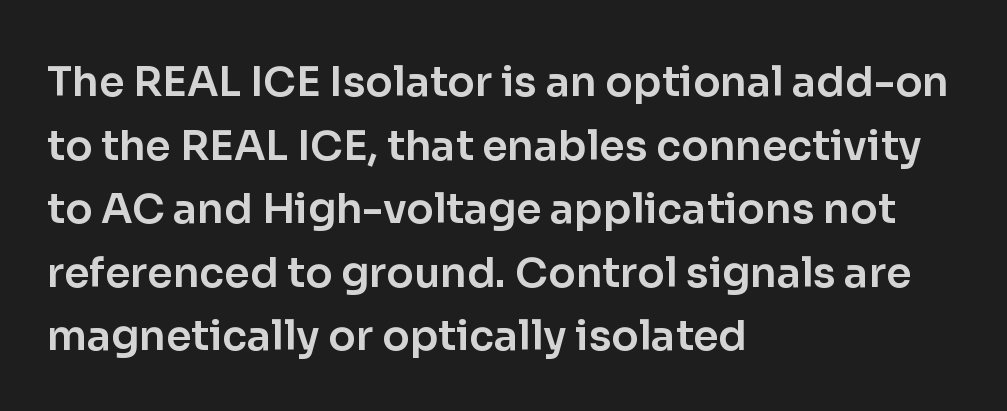
{"serif": "no", "italic": "no", "width": "normal", "stroke_contrast": "low", "x_height": "medium", "monospaced": "no", "underline": "no", "align": "left", "line_spacing": "normal", "line_spacing_ratio": 1.55, "letter_spacing": "normal", "letter_spacing_em": 0.0, "glyph_px": 41}
